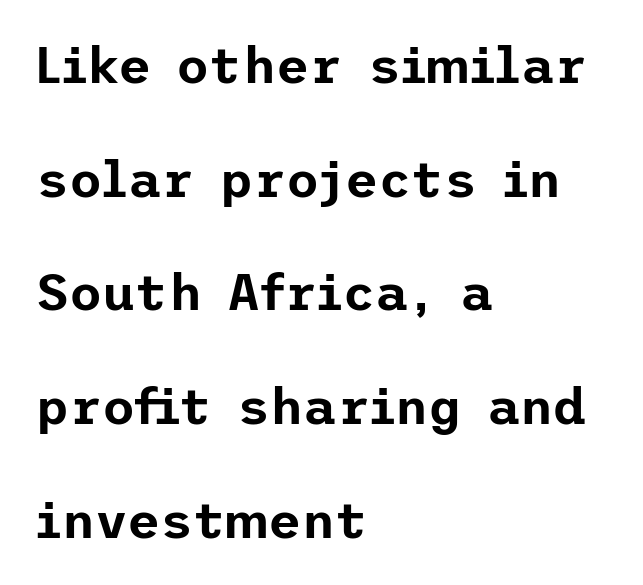
The vertical gap from one line to the next is large. Here the glyphs are tracked normally, forming tight word shapes. Observe the absence of serifs on each vertical stroke in this sample. Left-aligned paragraph, ragged on the right. The glyphs are unaccompanied by any horizontal stroke below them. Italic: no, the glyphs are upright roman.
